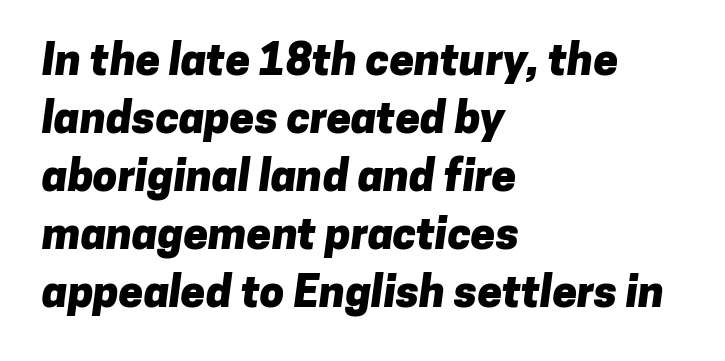
The image shows 44 px heavy sans-serif type; set left-aligned, normal line spacing (1.32x), normal letter spacing, not underlined; low stroke contrast and a medium x-height.
